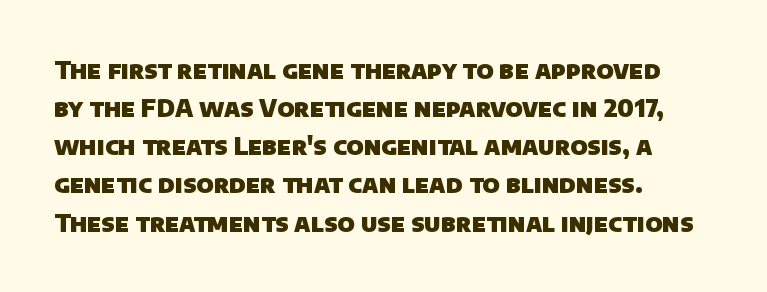
Q: Is the text bold? A: Yes.
Q: Is the text underlined? A: No.
Q: How is the paragraph aligned? A: Left-aligned.
Q: Is the spacing between letters normal or unusually wide? A: Normal.
Q: Is the spacing between lines tight, normal or loose? A: Normal.
